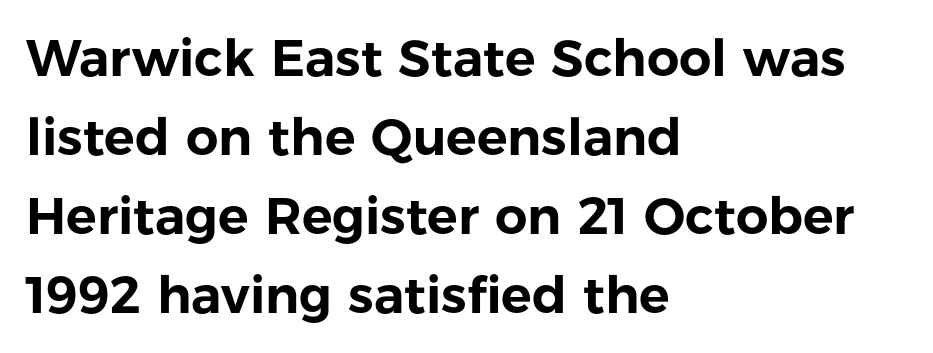
Q: Is the text italic (slanted)? A: No, it is upright.
Q: Is the typeface a serif or a sans-serif typeface? A: Sans-serif.
Q: Is the text underlined? A: No.
Q: How is the paragraph aligned? A: Left-aligned.
Q: Is the spacing between letters normal or unusually wide? A: Normal.
Q: Is the spacing between lines tight, normal or loose? A: Normal.
Q: Width (condensed, normal, or wide)? A: Normal.
Q: Stroke contrast? A: Low.
Q: x-height? A: Medium.
Q: Monospaced? A: No.
